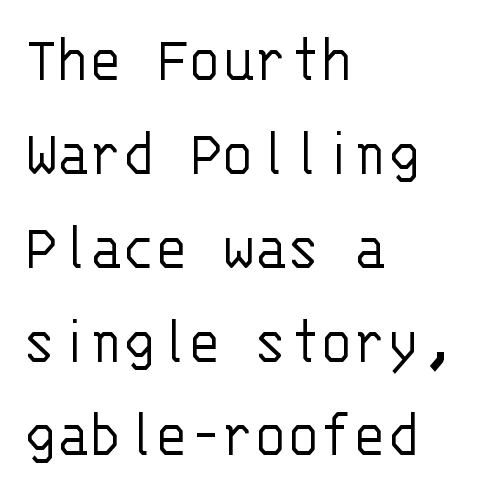
The image shows 68 px light sans-serif type, upright, monospaced; set left-aligned, normal line spacing (1.38x), normal letter spacing, not underlined; low stroke contrast and a large x-height.
